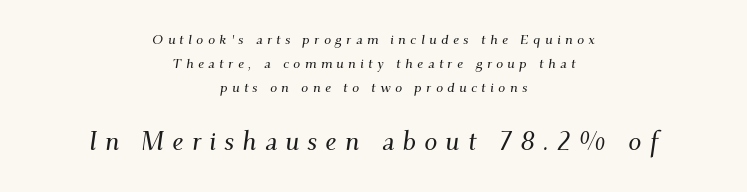
This is oblique type, the kind used for emphasis or titles. Bigger letters appear in the bottom chunk; the top chunk is reduced. How are the letters spaced? Widely, with obvious added tracking. Centered paragraph, ragged on both sides.
